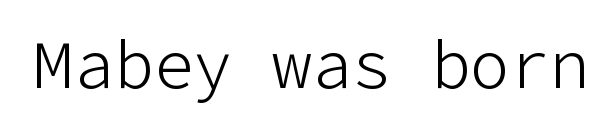
The image shows 66 px light sans-serif type, upright; set normal letter spacing, not underlined; low stroke contrast and a medium x-height.
